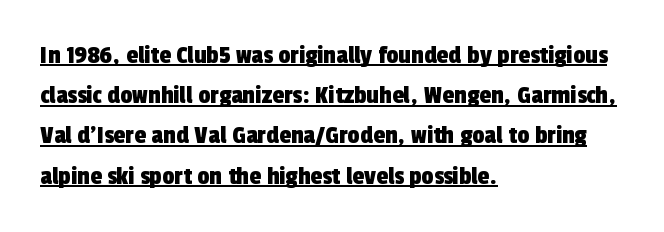
The image shows 27 px text type; set left-aligned, normal line spacing (1.49x), normal letter spacing, underlined.
